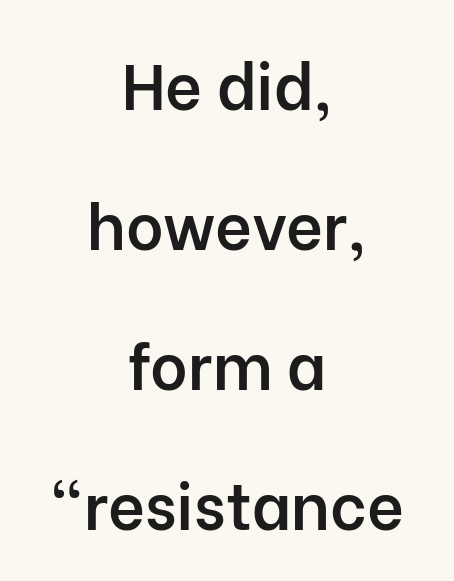
{"serif": "no", "italic": "no", "bold": "semi", "weight": "semibold", "width": "normal", "stroke_contrast": "low", "x_height": "medium", "monospaced": "no", "underline": "no", "align": "center", "line_spacing": "loose", "line_spacing_ratio": 2.19, "letter_spacing": "normal", "letter_spacing_em": 0.0, "glyph_px": 64}
